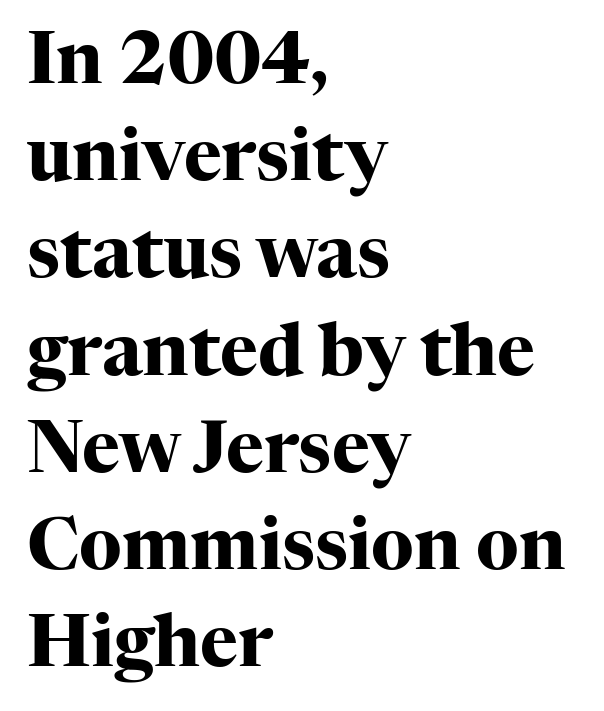
Q: Is the text bold? A: Yes.
Q: Is the text italic (slanted)? A: No, it is upright.
Q: Is the typeface a serif or a sans-serif typeface? A: Serif.
Q: Is the text underlined? A: No.
Q: How is the paragraph aligned? A: Left-aligned.
Q: Is the spacing between letters normal or unusually wide? A: Normal.
Q: Is the spacing between lines tight, normal or loose? A: Normal.
Q: Width (condensed, normal, or wide)? A: Normal.
Q: Stroke contrast? A: High.
Q: x-height? A: Medium.
Q: Monospaced? A: No.
